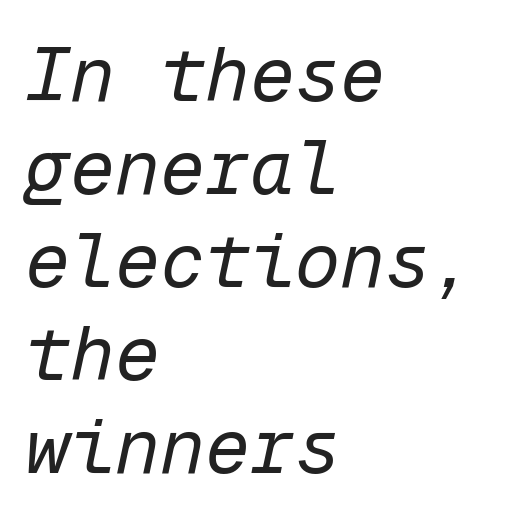
Q: Is the text bold? A: No.
Q: Is the text italic (slanted)? A: Yes, it leans right by about 12 degrees.
Q: Is the text underlined? A: No.
Q: How is the paragraph aligned? A: Left-aligned.
Q: Is the spacing between letters normal or unusually wide? A: Normal.
Q: Width (condensed, normal, or wide)? A: Normal.
Q: Stroke contrast? A: Low.
Q: x-height? A: Medium.
Q: Monospaced? A: Yes.
